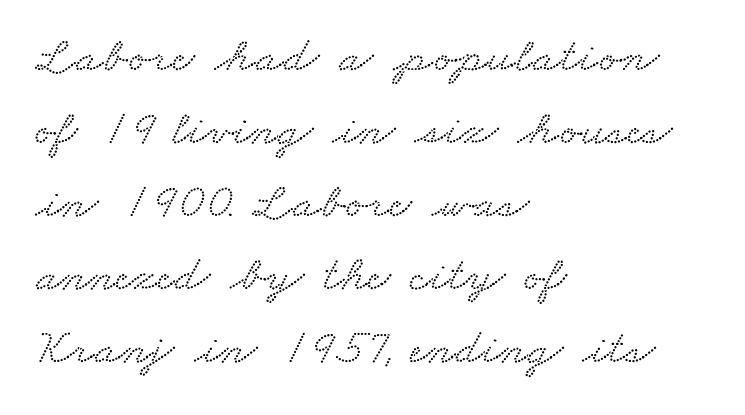
{"serif": "yes", "width": "wide", "stroke_contrast": "low", "x_height": "small", "monospaced": "no", "underline": "no", "align": "left", "line_spacing": "normal", "line_spacing_ratio": 1.46, "letter_spacing": "normal", "letter_spacing_em": 0.0, "glyph_px": 50}
